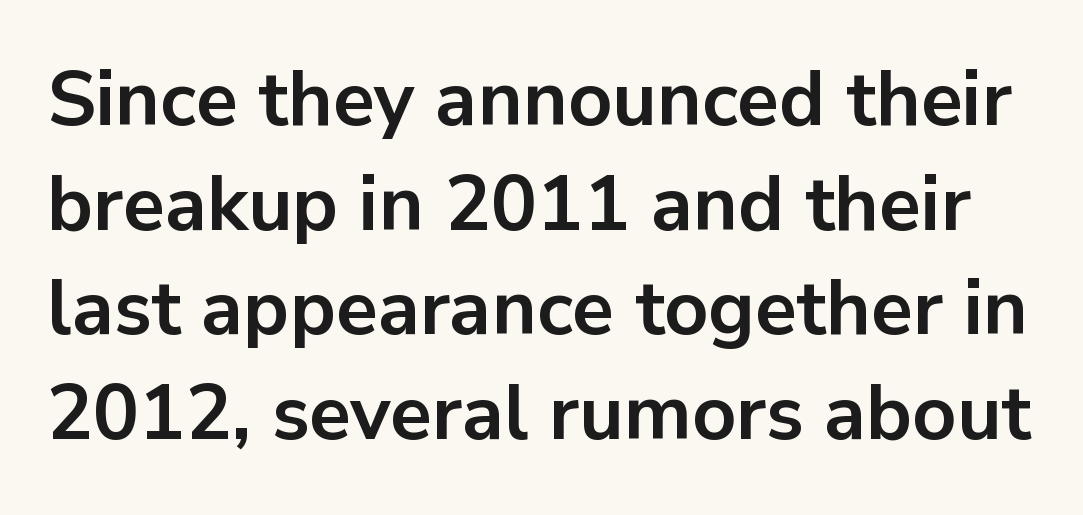
The font is running at its bold setting. This sample has the flowing, uneven cadence of proportional lettering. I'd call this a sans setting — the letters go barefoot. The zone under the glyphs is completely vacant. Default kerning and tracking; the words read as compact shapes. The lettering holds an erect, upright posture throughout.
